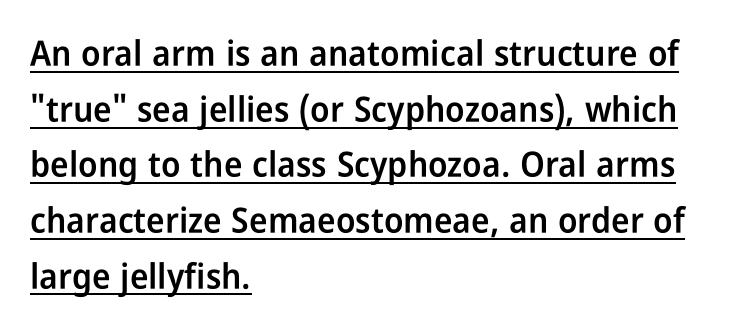
Serifs: no, the terminals of the letterforms are clean. In designer terms, the underline attribute is active on this setting. Note the varied advance widths — an 'i' is clearly narrower than an 'm'. Nobody touched the tracking dial on this one. Baseline-to-baseline distance is the conventional proportion of letter height.
